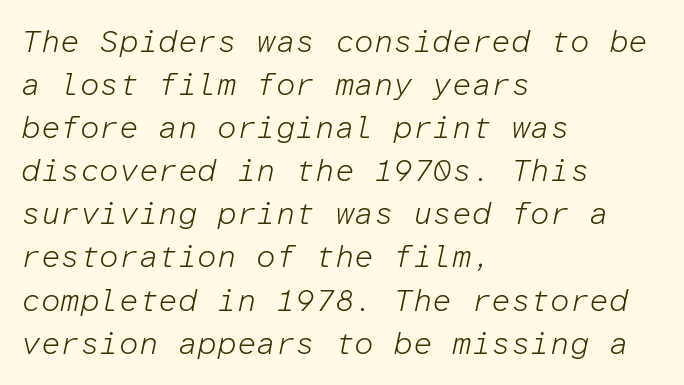
Q: Is the text bold? A: No.
Q: Is the text italic (slanted)? A: Yes, it leans right by about 12 degrees.
Q: Is the text underlined? A: No.
Q: How is the paragraph aligned? A: Left-aligned.
Q: Is the spacing between letters normal or unusually wide? A: Normal.
Q: Is the spacing between lines tight, normal or loose? A: Normal.
Q: Width (condensed, normal, or wide)? A: Normal.
Q: Stroke contrast? A: Low.
Q: x-height? A: Medium.
Q: Monospaced? A: Yes.
